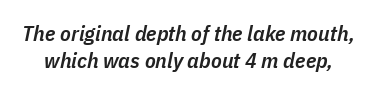
{"italic": "yes", "lean": "right", "slant_degrees": 11, "bold": "semi", "underline": "no", "line_spacing_ratio": 1.21, "letter_spacing": "normal", "letter_spacing_em": 0.0, "glyph_px": 22}
